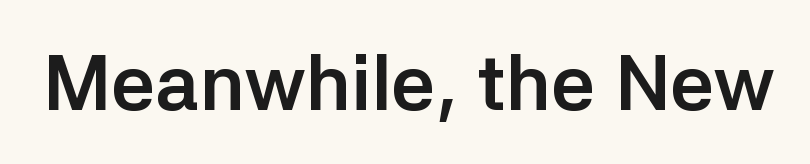
There is no visible air inserted between adjacent glyphs. You can tell from the bare stems that sans-serif type was used. Notice how thick the strokes are: this is what a full bold looks like. The font's upright variant was chosen for this text. These lines are rendered in a variable-pitch font.
